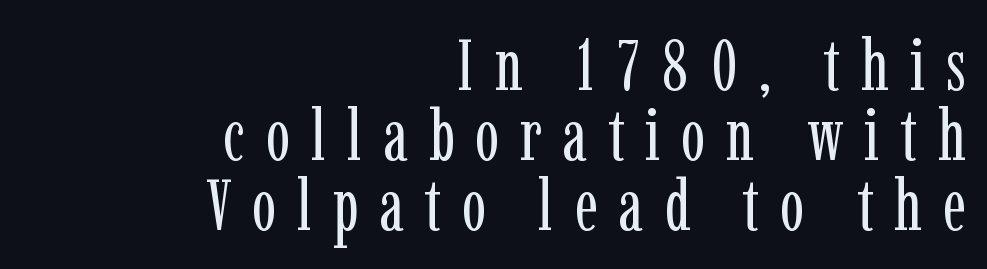
The image shows 72 px regular-weight, condensed serif type, upright; set right-aligned, tight line spacing (0.97x), unusually wide letter spacing (+0.29 em), not underlined; low stroke contrast and a medium x-height.
